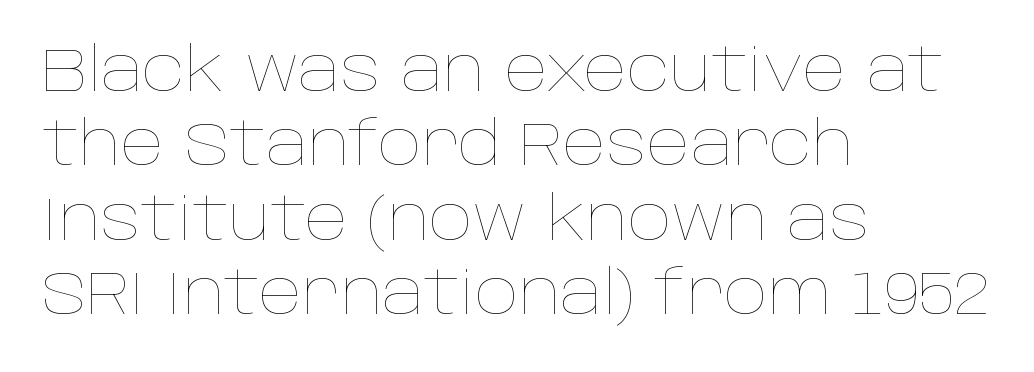
{"italic": "no", "bold": "no", "weight": "thin", "width": "normal", "stroke_contrast": "low", "x_height": "large", "monospaced": "no", "underline": "no", "align": "left", "line_spacing_ratio": 1.22, "letter_spacing": "normal", "letter_spacing_em": 0.0, "glyph_px": 61}
